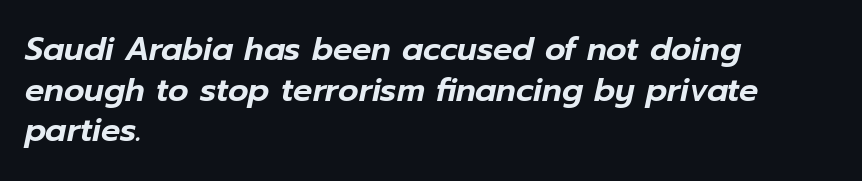
Horizontally, the lines are justified to the leading edge only. Here the designer chose a conventional face with non-uniform glyph widths. Descender tails drop into unmarked territory. Nothing unusual about the tracking: characters are spaced as the font intends. An italicized treatment has been applied to the whole sample.
